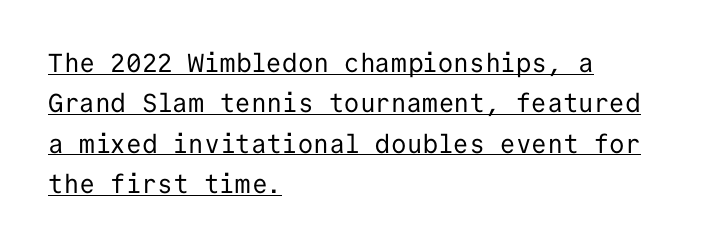
{"italic": "no", "bold": "no", "underline": "yes", "align": "left", "line_spacing": "normal", "line_spacing_ratio": 1.55, "letter_spacing": "normal", "letter_spacing_em": 0.0, "glyph_px": 26}
